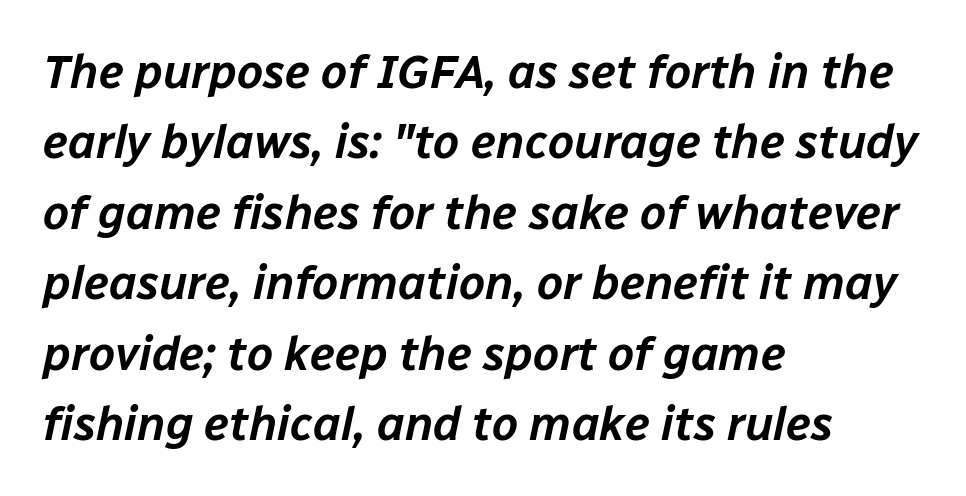
The image shows 47 px text type, italic (leaning right); set left-aligned, normal line spacing (1.5x), normal letter spacing, not underlined; low stroke contrast and a medium x-height.
